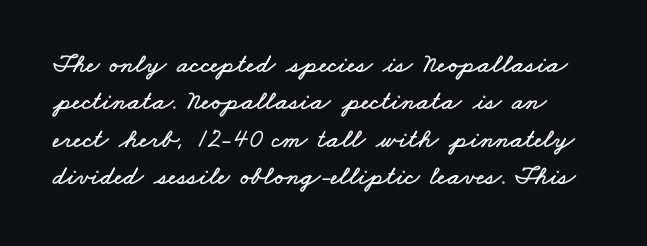
Quick note: underline off. Standard letterfit; no display-style spreading of the glyphs. This block has exactly the height ordinary leading produces.
